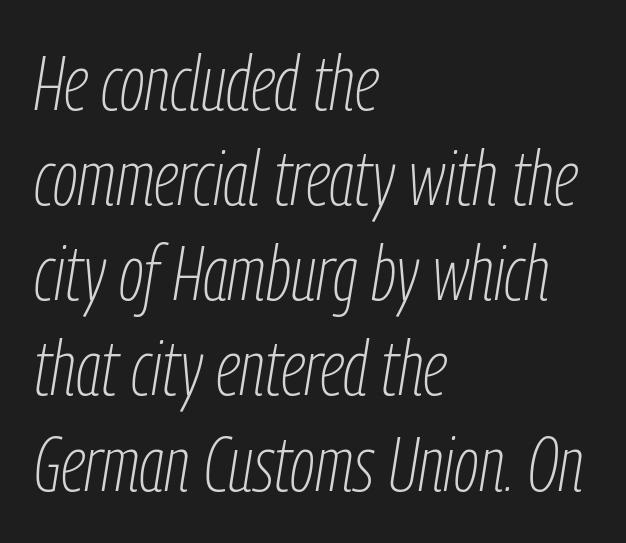
{"italic": "yes", "lean": "right", "slant_degrees": 9, "bold": "no", "weight": "thin", "width": "condensed", "stroke_contrast": "low", "x_height": "medium", "monospaced": "no", "underline": "no", "align": "left", "line_spacing_ratio": 1.22, "letter_spacing": "normal", "letter_spacing_em": 0.0, "glyph_px": 78}
